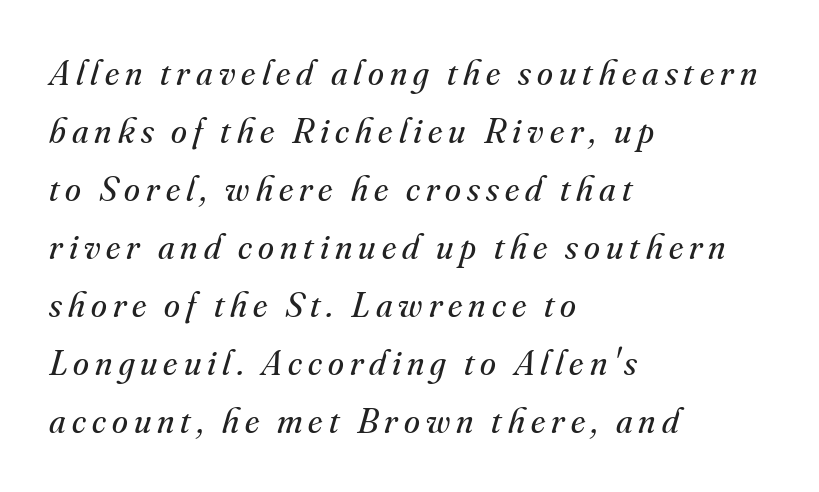
The image shows 36 px regular-weight serif type, italic (leaning right); set left-aligned, normal line spacing (1.61x), not underlined; medium stroke contrast and a small x-height.
